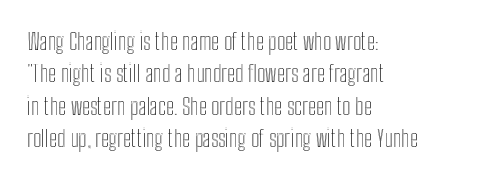
Rule under the text: the space is simply empty. Glyph-to-glyph distance matches everyday printed text. This block has exactly the height ordinary leading produces. Every character sits straight up, as roman type does. Teacher's note: observe the even left margin — that is flush-left alignment.
